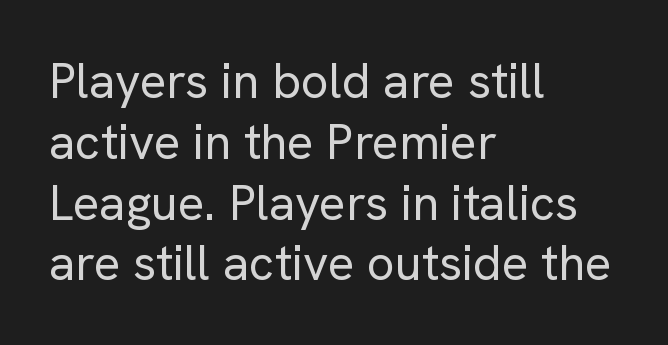
Q: Is the text bold? A: No.
Q: Is the text italic (slanted)? A: No, it is upright.
Q: Is the typeface a serif or a sans-serif typeface? A: Sans-serif.
Q: Is the text underlined? A: No.
Q: How is the paragraph aligned? A: Left-aligned.
Q: Is the spacing between letters normal or unusually wide? A: Normal.
Q: Width (condensed, normal, or wide)? A: Normal.
Q: Stroke contrast? A: Low.
Q: x-height? A: Medium.
Q: Monospaced? A: No.
